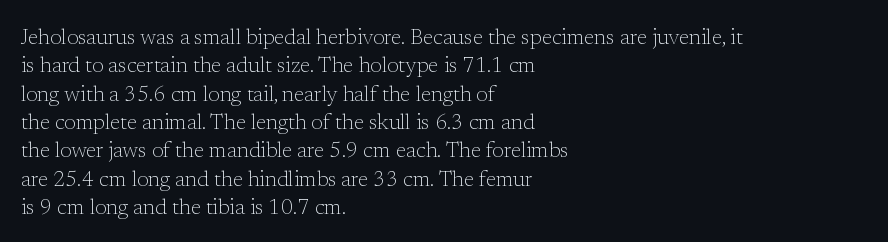
{"italic": "no", "bold": "no", "underline": "no", "align": "left", "line_spacing": "normal", "line_spacing_ratio": 1.35, "letter_spacing": "normal", "letter_spacing_em": 0.0, "glyph_px": 21}
